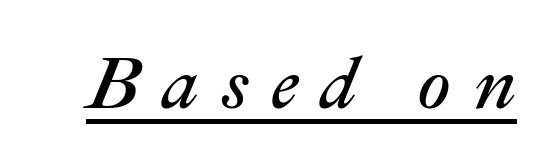
This is oblique type, the kind used for emphasis or titles. Underlined type. The letters advance in unequal steps, a hallmark of proportional type. No chunkiness to these letters — they're not bold. This sample uses expanded letter spacing, leaving extra air between glyphs.
